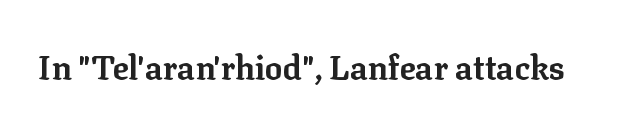
The image shows 33 px bold serif type, upright; set normal letter spacing, not underlined; low stroke contrast and a medium x-height.
